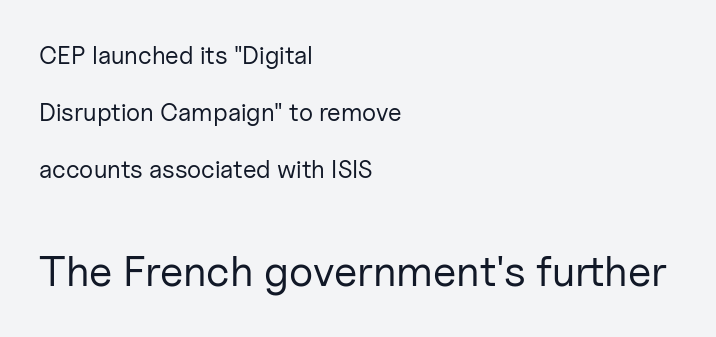
Q: Is the text bold? A: No.
Q: Is the text italic (slanted)? A: No, it is upright.
Q: Is the typeface a serif or a sans-serif typeface? A: Sans-serif.
Q: Is the text underlined? A: No.
Q: How is the paragraph aligned? A: Left-aligned.
Q: Is the spacing between letters normal or unusually wide? A: Normal.
Q: Is the spacing between lines tight, normal or loose? A: Loose.
Q: Which block of text is set in a larger size, the first (top) or the second (bottom)? A: The second (bottom) one.
Q: Width (condensed, normal, or wide)? A: Normal.
Q: Stroke contrast? A: Low.
Q: x-height? A: Medium.
Q: Monospaced? A: No.
